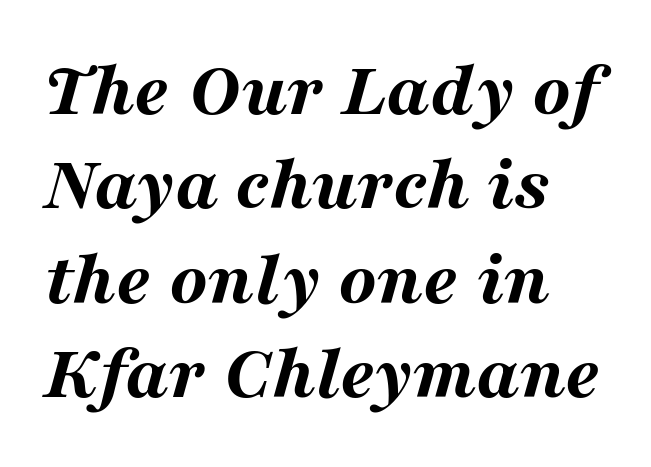
The image shows 78 px bold, wide type, italic (leaning right); set left-aligned, line spacing 1.21x, normal letter spacing, not underlined; medium stroke contrast and a medium x-height.
